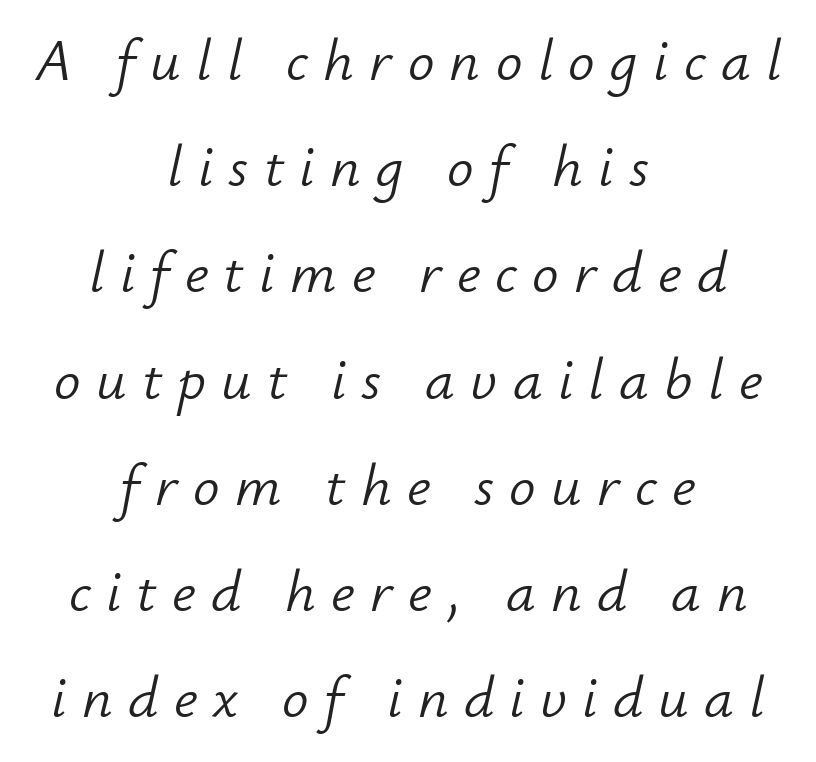
The image shows 59 px light type, italic (leaning right); set centered, line spacing 1.8x, unusually wide letter spacing (+0.26 em), not underlined; low stroke contrast and a small x-height.
